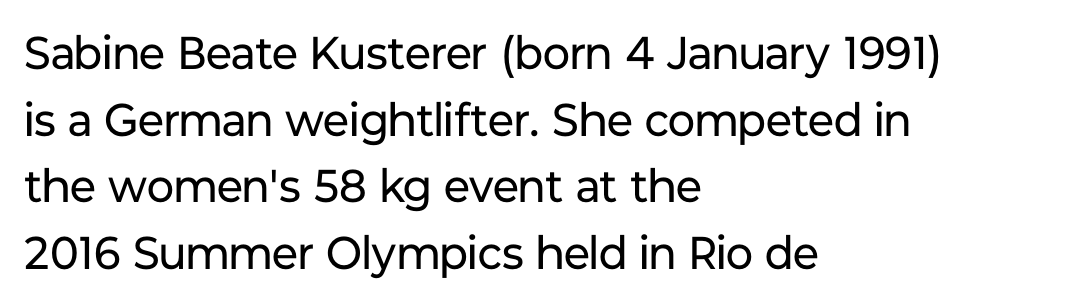
The specimen reads as upright at a glance. Each row of text sits above clean, open space. Typographically, this falls in the sans-serif category. Spacing verdict: proportional, widths tailored to each character.
